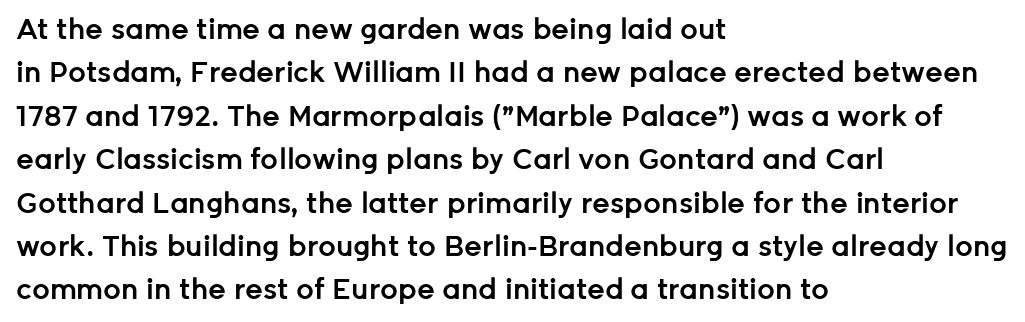
The image shows 28 px semibold sans-serif type, upright; set left-aligned, normal line spacing (1.55x), normal letter spacing, not underlined; low stroke contrast and a medium x-height.
